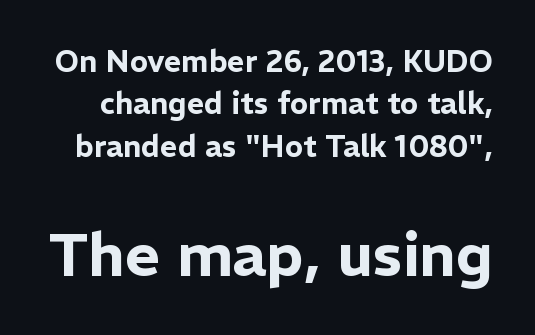
Q: Is the text italic (slanted)? A: No, it is upright.
Q: Is the typeface a serif or a sans-serif typeface? A: Sans-serif.
Q: Is the text underlined? A: No.
Q: Is the spacing between letters normal or unusually wide? A: Normal.
Q: Is the spacing between lines tight, normal or loose? A: Normal.
Q: Which block of text is set in a larger size, the first (top) or the second (bottom)? A: The second (bottom) one.
Q: Width (condensed, normal, or wide)? A: Normal.
Q: Stroke contrast? A: Low.
Q: x-height? A: Medium.
Q: Monospaced? A: No.
